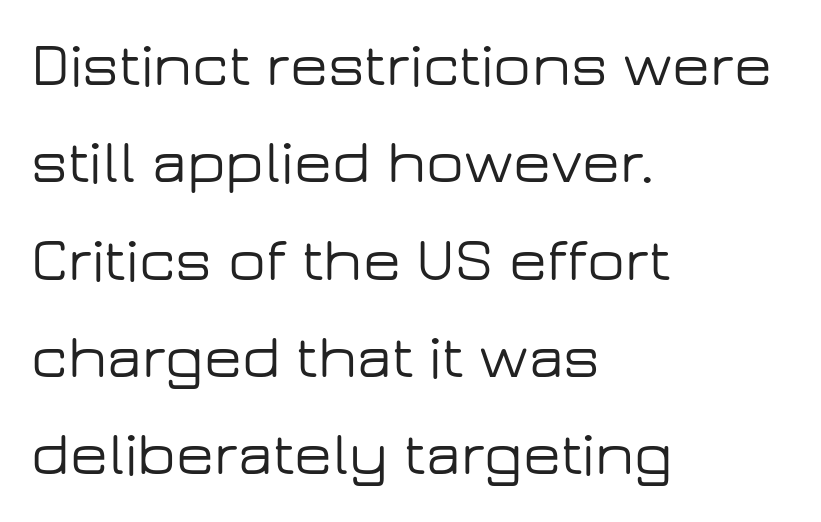
The image shows 62 px wide sans-serif type, upright; set left-aligned, normal line spacing (1.57x), normal letter spacing, not underlined; low stroke contrast and a medium x-height.
